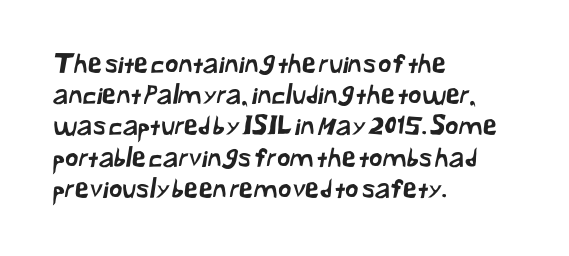
Q: Is the text underlined? A: No.
Q: How is the paragraph aligned? A: Left-aligned.
Q: Is the spacing between letters normal or unusually wide? A: Normal.
